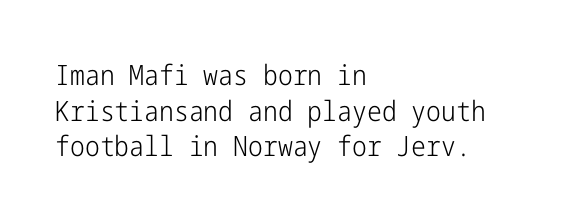
Heaviness? Minimal to ordinary, like unemphasized prose. What's the leading like? Ordinary, nothing unusual. The passage is arranged the way most books set body copy — flush left. Examine the stroke ends and you'll find no serifs. Does extra space separate the letters? No, they use regular spacing. The baseline area is clear.
